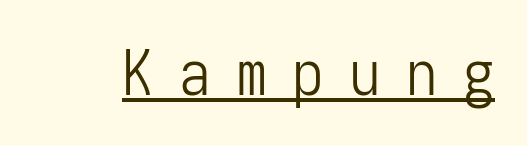
In terms of letterform style, serifs are entirely absent. Summary of weight: not heavy and not bold. The type sits square on the baseline with zero lean. Glyph-to-glyph distance is far greater than everyday printed text. This is underlined copy, the kind a proofreader might mark for attention.
